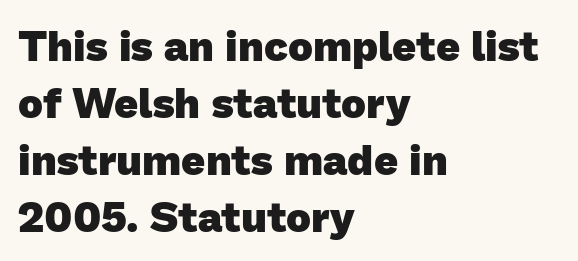
Beneath every word, the page is bare. Summary of weight: heavy, a full bold. This rendering leaves character spacing at its baseline value. Think of a printed novel: that variable character pitch is what you see here. Quick note: interline space is typical.
